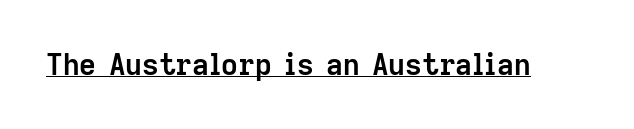
Q: Is the text bold? A: Yes.
Q: Is the text italic (slanted)? A: No, it is upright.
Q: Is the typeface a serif or a sans-serif typeface? A: Sans-serif.
Q: Is the text underlined? A: Yes.
Q: Is the spacing between letters normal or unusually wide? A: Normal.
Q: Width (condensed, normal, or wide)? A: Normal.
Q: Stroke contrast? A: Low.
Q: x-height? A: Medium.
Q: Monospaced? A: No.
